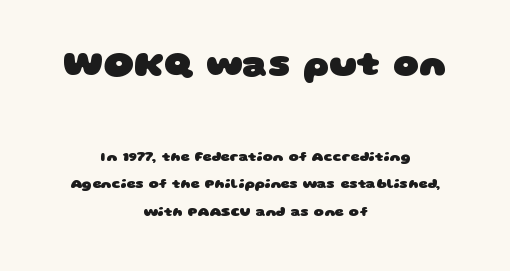
Type without underlining. The glyphs have the mass of a bold cut. Each letter's strokes conclude bluntly, with no projecting serifs. Short and long lines alike share a common midpoint. Each new line begins a long way beneath the previous one.
